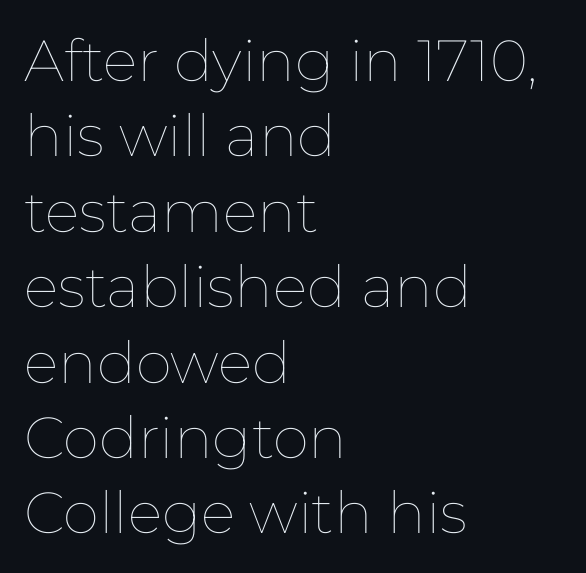
Stroke mass is kept to a normal reading level or below. The rendering anchors every line to the left-hand side. Posture: vertical. No extra tracking has been applied to these lines. Has an underline been added? It has not. The space between consecutive lines is moderate.
